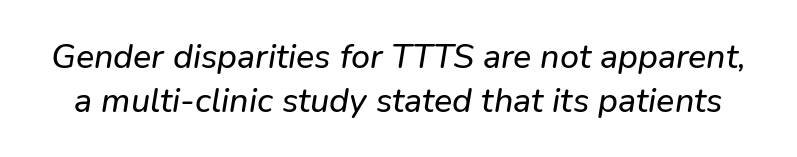
{"serif": "no", "width": "normal", "stroke_contrast": "low", "x_height": "medium", "monospaced": "no", "underline": "no", "line_spacing": "normal", "line_spacing_ratio": 1.28, "letter_spacing": "normal", "letter_spacing_em": 0.0, "glyph_px": 34}
